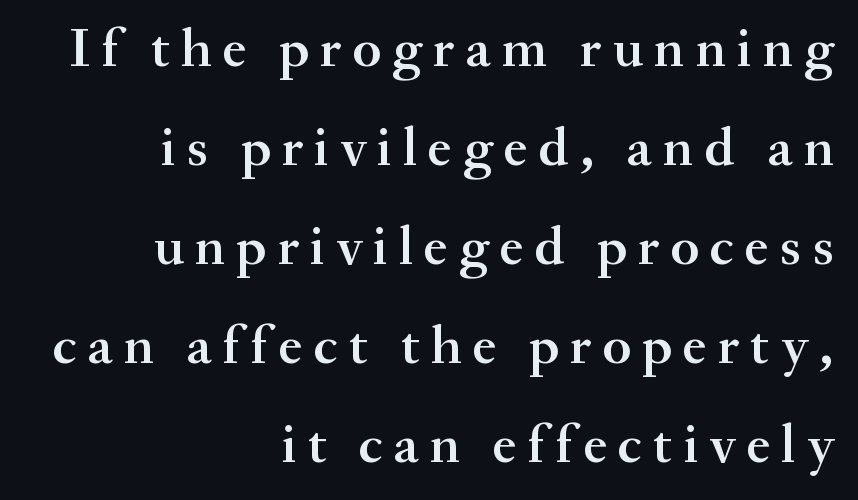
The image shows 55 px semibold serif type, upright; set right-aligned, line spacing 1.8x, unusually wide letter spacing (+0.2 em), not underlined; medium stroke contrast and a small x-height.
